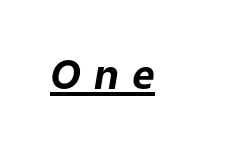
The image shows 40 px bold type, italic (leaning right); set unusually wide letter spacing (+0.32 em), underlined; low stroke contrast and a medium x-height.
